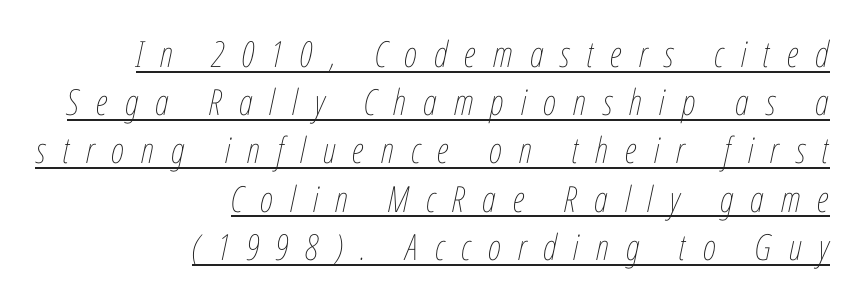
Is this a fixed-width face? No — the glyphs have proportional, varying widths. The leading is moderate, giving the passage an even texture. The horizontal fit of the characters is loose and conspicuously gappy. Typeset ragged left — the right edge is the straight one.
